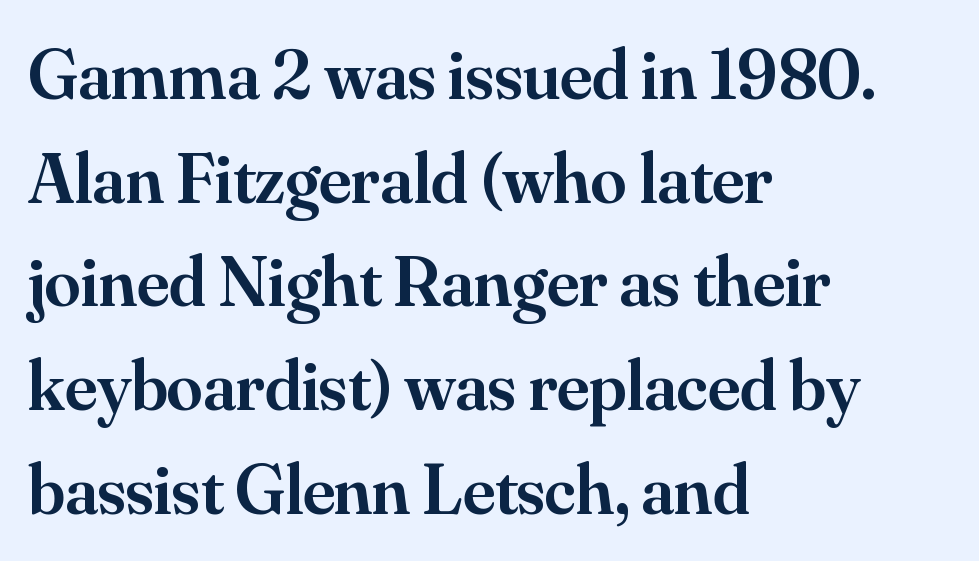
Q: Is the text bold? A: Semi-bold.
Q: Is the text italic (slanted)? A: No, it is upright.
Q: Is the typeface a serif or a sans-serif typeface? A: Serif.
Q: Is the text underlined? A: No.
Q: How is the paragraph aligned? A: Left-aligned.
Q: Is the spacing between letters normal or unusually wide? A: Normal.
Q: Is the spacing between lines tight, normal or loose? A: Normal.
Q: Width (condensed, normal, or wide)? A: Normal.
Q: Stroke contrast? A: Medium.
Q: x-height? A: Small.
Q: Monospaced? A: No.
